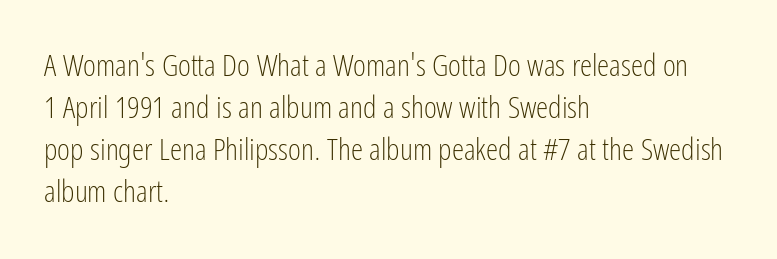
Q: Is the text bold? A: No.
Q: Is the text italic (slanted)? A: No, it is upright.
Q: Is the typeface a serif or a sans-serif typeface? A: Sans-serif.
Q: Is the text underlined? A: No.
Q: How is the paragraph aligned? A: Left-aligned.
Q: Is the spacing between letters normal or unusually wide? A: Normal.
Q: Is the spacing between lines tight, normal or loose? A: Normal.
Q: Width (condensed, normal, or wide)? A: Condensed.
Q: Stroke contrast? A: Low.
Q: x-height? A: Medium.
Q: Monospaced? A: No.
